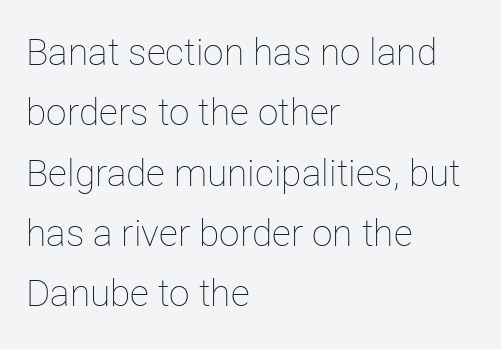
The face used here is proportionally spaced, like ordinary book or web type. The font sits on the lighter half of the weight spectrum, regular included. The vertical gap from one line to the next is medium. What stands out about the letter spacing? Nothing — it is the standard amount. Typeset ragged right — the left edge is the straight one. The specimen omits any rule beneath the text block's lines.
